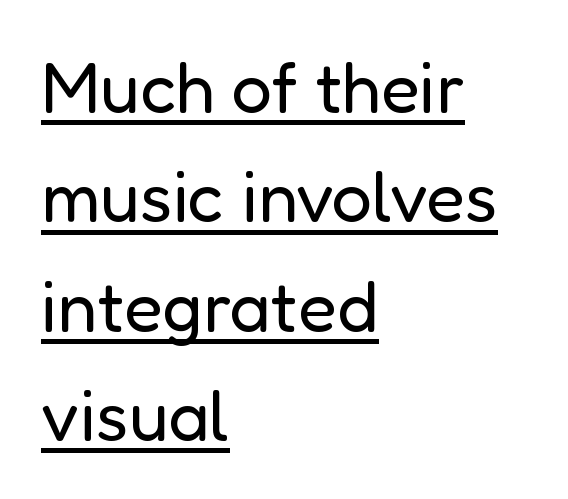
Q: Is the text bold? A: No.
Q: Is the text italic (slanted)? A: No, it is upright.
Q: Is the typeface a serif or a sans-serif typeface? A: Sans-serif.
Q: Is the text underlined? A: Yes.
Q: How is the paragraph aligned? A: Left-aligned.
Q: Is the spacing between letters normal or unusually wide? A: Normal.
Q: Is the spacing between lines tight, normal or loose? A: Normal.
Q: Width (condensed, normal, or wide)? A: Normal.
Q: Stroke contrast? A: Low.
Q: x-height? A: Medium.
Q: Monospaced? A: No.
